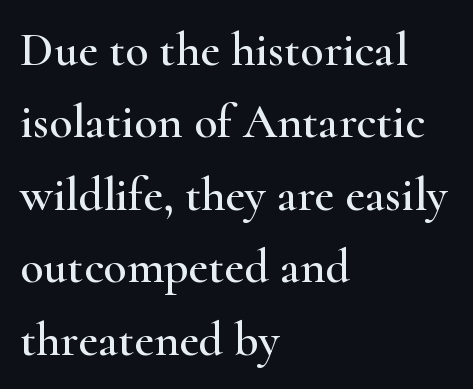
{"serif": "yes", "italic": "no", "width": "wide", "stroke_contrast": "high", "x_height": "small", "monospaced": "no", "underline": "no", "align": "left", "line_spacing": "normal", "line_spacing_ratio": 1.51, "letter_spacing": "normal", "letter_spacing_em": 0.0, "glyph_px": 48}
